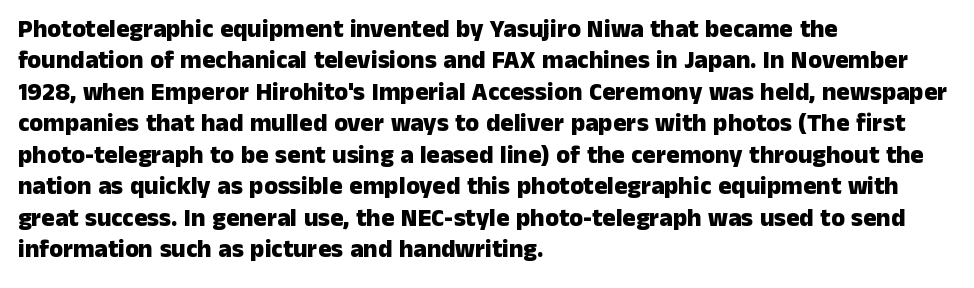
The image shows 25 px bold type, upright; set left-aligned, normal line spacing (1.26x), normal letter spacing, not underlined.
